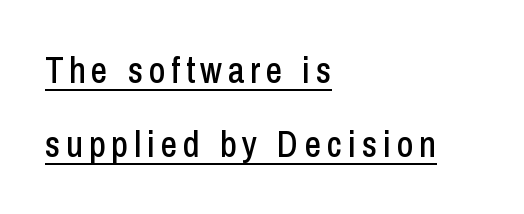
The image shows 36 px condensed sans-serif type, upright; set left-aligned, loose line spacing (2.05x), underlined; low stroke contrast and a medium x-height.
